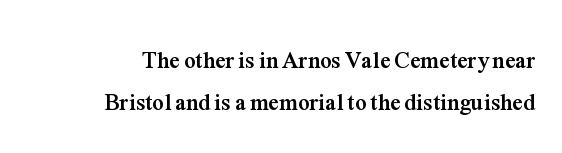
Visually the block forms a straight wall on the right and a jagged coastline on the left. These lines keep a tight, regular rhythm from letter to letter. Descenders hang freely into open space. Italic: no, the glyphs are upright roman.
